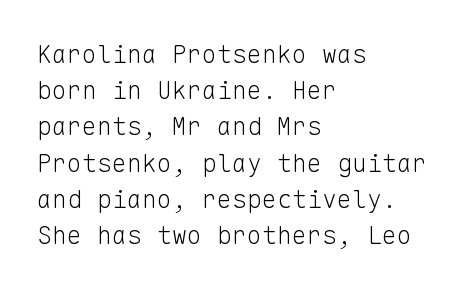
{"italic": "no", "bold": "no", "underline": "no", "align": "left", "line_spacing": "normal", "line_spacing_ratio": 1.45, "letter_spacing": "normal", "letter_spacing_em": 0.0, "glyph_px": 25}
